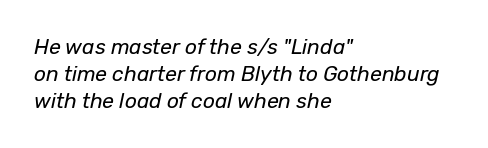
An italicized treatment has been applied to the whole sample. The space between consecutive lines is moderate. Check the space under the baseline: it is left empty. In terms of letterspacing, this is plain default setting. Weight: in the light-to-regular range.
